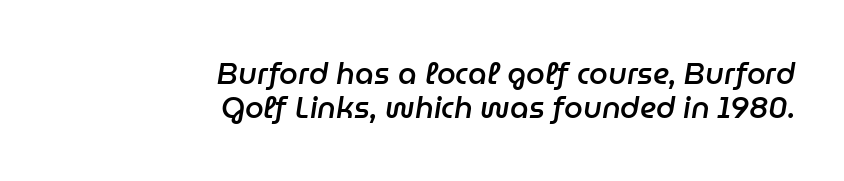
{"italic": "yes", "lean": "right", "slant_degrees": 9, "bold": "semi", "weight": "semibold", "width": "normal", "stroke_contrast": "low", "x_height": "medium", "monospaced": "no", "underline": "no", "align": "right", "line_spacing": "tight", "line_spacing_ratio": 1.12, "letter_spacing": "normal", "letter_spacing_em": 0.0, "glyph_px": 30}
